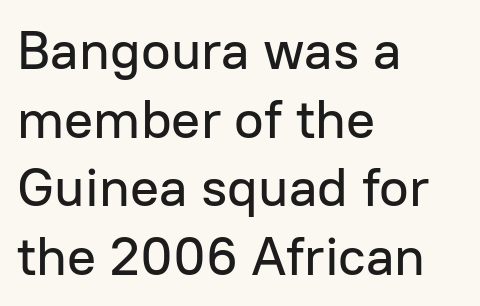
The letters carry no serifs — their stems end cleanly without finishing strokes. This sample uses plain, unmodified letter spacing. A roman cut, with each character standing at attention. Compared with a centered layout, this one pins lines to the left instead. Think of a printed novel: that variable character pitch is what you see here. The specimen omits any rule beneath the text block's lines.
